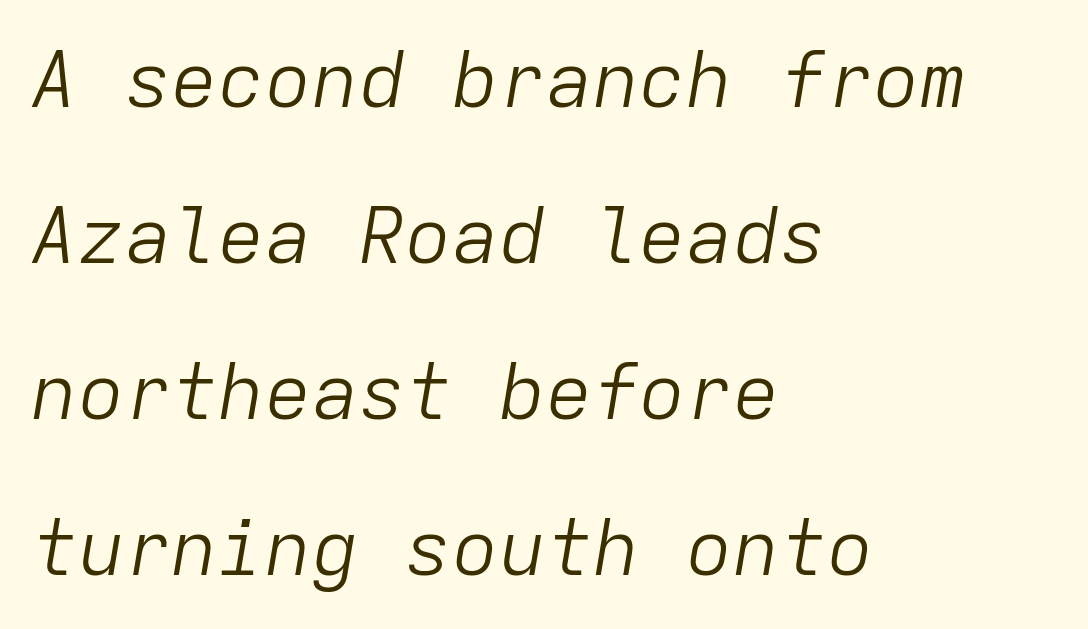
The image shows 78 px light type, italic (leaning right), monospaced; set left-aligned, loose line spacing (2.0x), normal letter spacing, not underlined; low stroke contrast and a medium x-height.
